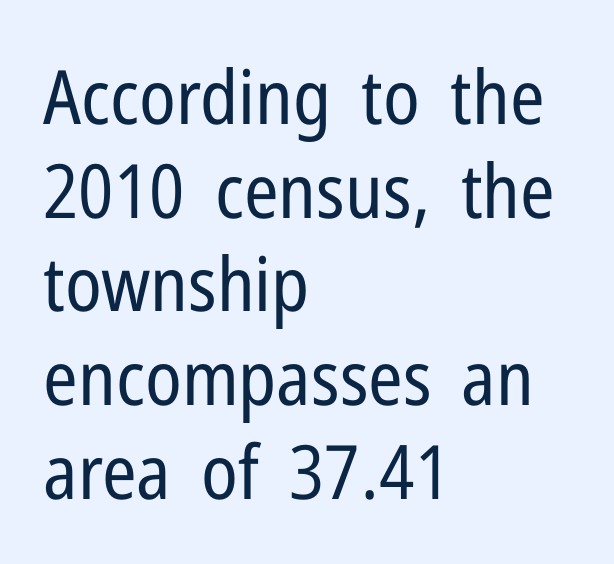
Tall strokes in this sample are plumb rather than angled. The letters advance in unequal steps, a hallmark of proportional type. This rendering uses left alignment, leaving the right contour irregular. The line texture is even and compact thanks to regular tracking.
